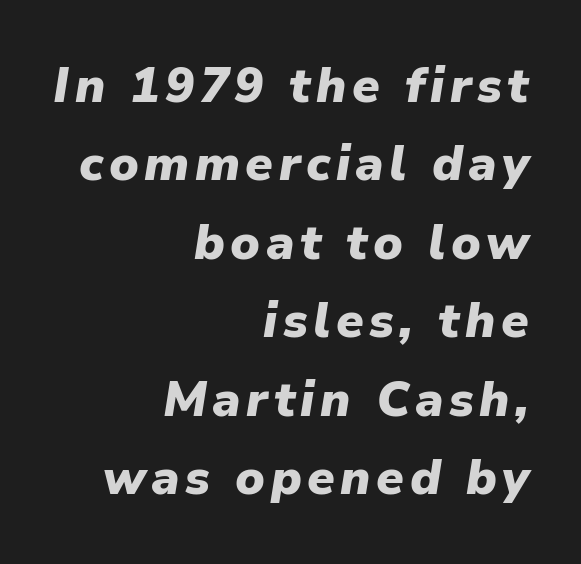
{"italic": "yes", "lean": "right", "slant_degrees": 9, "bold": "yes", "weight": "heavy", "width": "normal", "stroke_contrast": "low", "x_height": "medium", "monospaced": "no", "underline": "no", "align": "right", "line_spacing": "normal", "line_spacing_ratio": 1.6, "glyph_px": 49}
